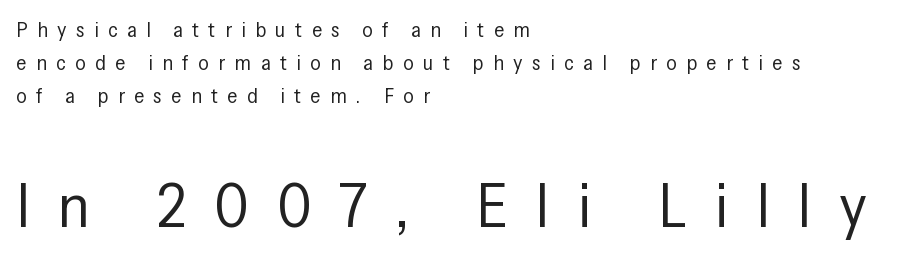
The axis of the letterforms is exactly vertical. The tracking jumps out immediately: characters are airy and widely separated. Rows of type keep a routine distance in the vertical direction. Type size steps up from the first block to the second.
